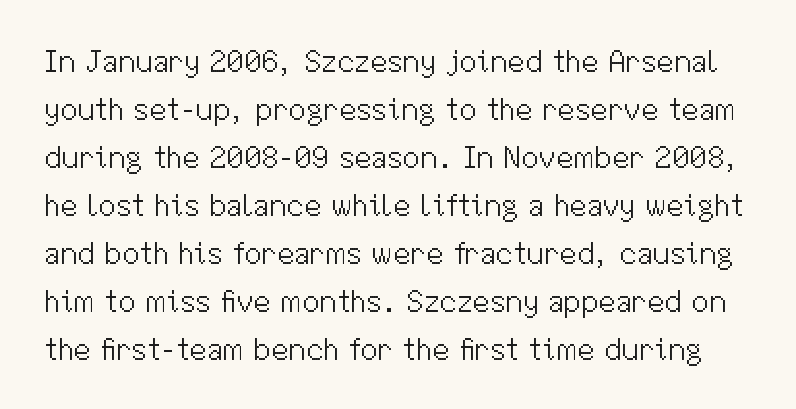
The image shows 31 px light sans-serif type, upright; set normal line spacing (1.55x), normal letter spacing, not underlined; medium stroke contrast and a medium x-height.
